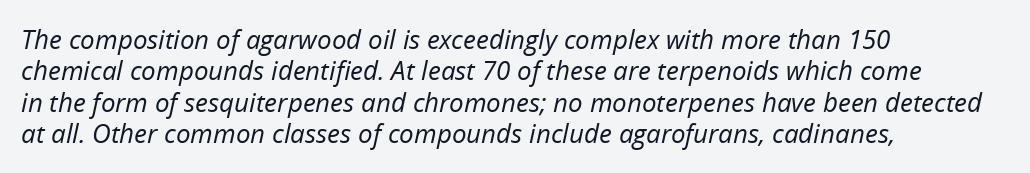
Q: Is the text bold? A: No.
Q: Is the text italic (slanted)? A: Yes, it leans right by about 12 degrees.
Q: Is the text underlined? A: No.
Q: How is the paragraph aligned? A: Left-aligned.
Q: Is the spacing between letters normal or unusually wide? A: Normal.
